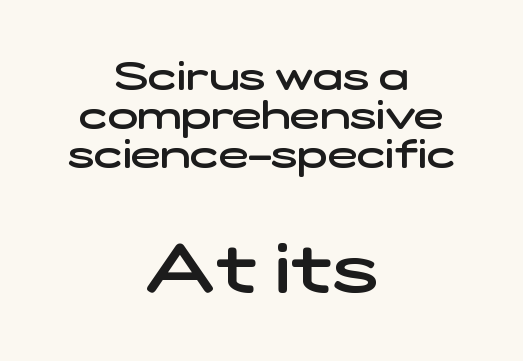
The image shows 70 px semibold, wide sans-serif type; set centered, tight line spacing (0.97x), normal letter spacing, not underlined; the second (bottom) block is 1.75x larger; low stroke contrast and a medium x-height.
